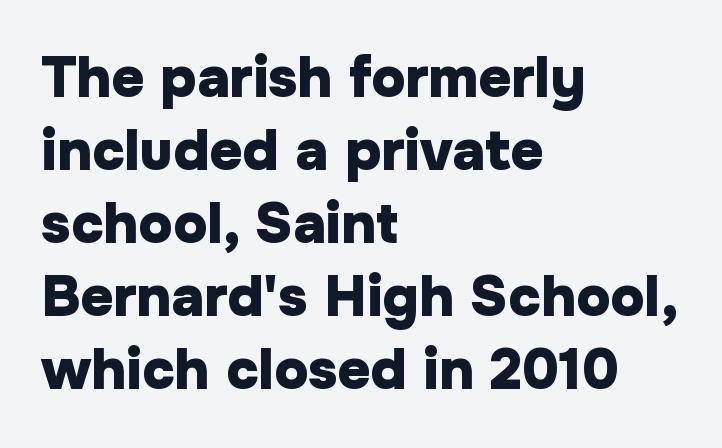
{"serif": "no", "italic": "no", "bold": "yes", "weight": "heavy", "width": "normal", "stroke_contrast": "low", "x_height": "medium", "monospaced": "no", "underline": "no", "align": "left", "line_spacing": "normal", "line_spacing_ratio": 1.28, "letter_spacing": "normal", "letter_spacing_em": 0.0, "glyph_px": 57}
